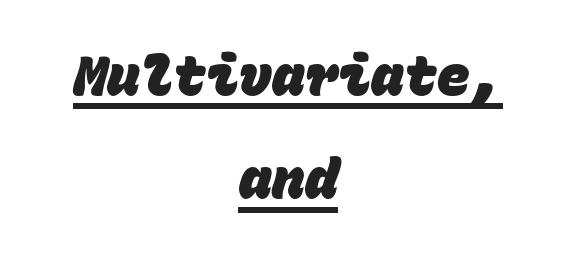
The image shows 55 px heavy sans-serif type, monospaced; set centered, line spacing 1.88x, normal letter spacing, underlined; low stroke contrast and a large x-height.
